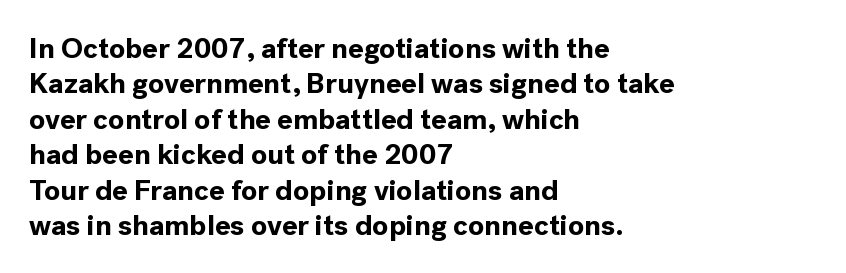
The image shows 29 px bold sans-serif type, upright; set left-aligned, line spacing 1.22x, normal letter spacing, not underlined; a medium x-height.
